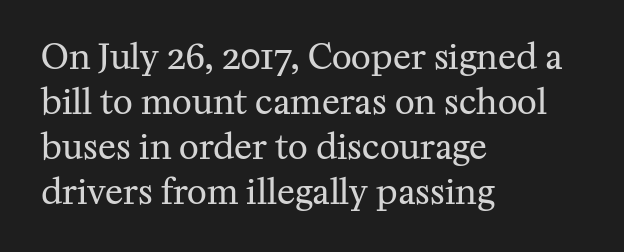
The image shows 34 px regular-weight serif type, upright; set left-aligned, normal line spacing (1.32x), normal letter spacing, not underlined; medium stroke contrast and a medium x-height.
